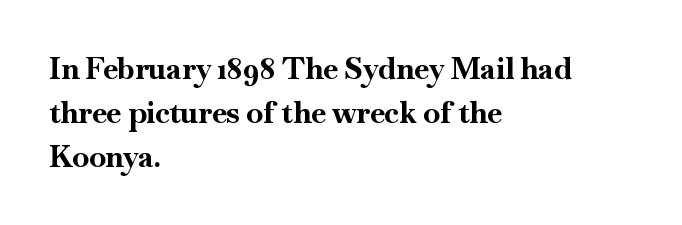
Q: Is the text bold? A: Yes.
Q: Is the text italic (slanted)? A: No, it is upright.
Q: Is the typeface a serif or a sans-serif typeface? A: Serif.
Q: Is the text underlined? A: No.
Q: How is the paragraph aligned? A: Left-aligned.
Q: Is the spacing between letters normal or unusually wide? A: Normal.
Q: Is the spacing between lines tight, normal or loose? A: Normal.
Q: Width (condensed, normal, or wide)? A: Normal.
Q: Stroke contrast? A: High.
Q: x-height? A: Small.
Q: Monospaced? A: No.
